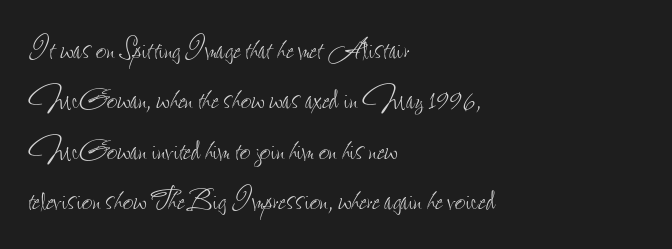
The image shows 37 px thin, condensed type; set left-aligned, normal line spacing (1.36x), normal letter spacing, not underlined; low stroke contrast and a small x-height.
